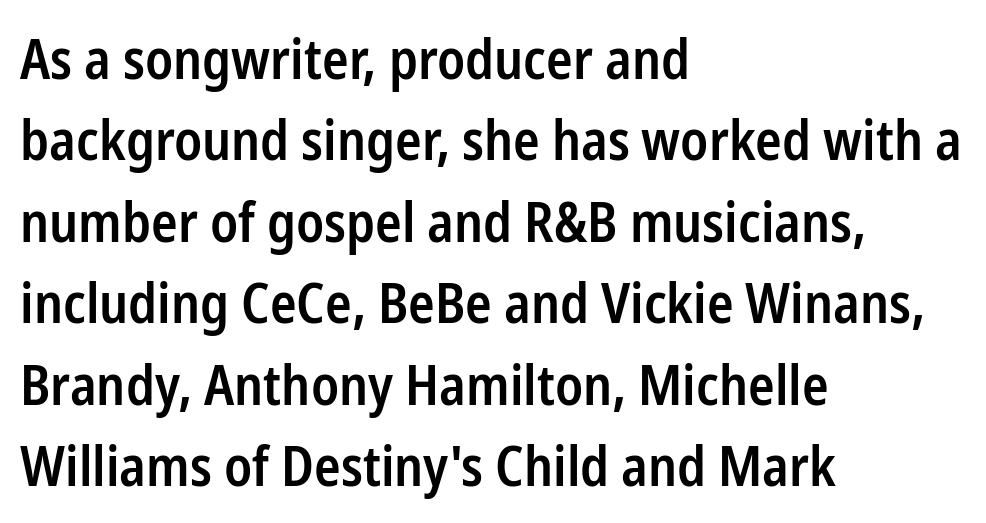
The image shows 55 px semibold, condensed sans-serif type, upright; set left-aligned, normal line spacing (1.48x), normal letter spacing, not underlined; low stroke contrast and a medium x-height.
